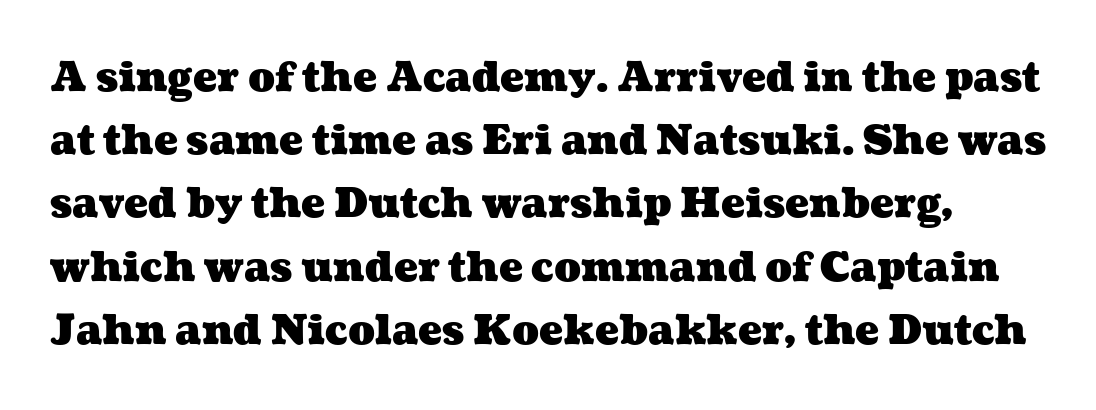
{"bold": "yes", "weight": "heavy", "width": "wide", "stroke_contrast": "medium", "x_height": "medium", "monospaced": "no", "underline": "no", "line_spacing": "normal", "line_spacing_ratio": 1.58, "letter_spacing": "normal", "letter_spacing_em": 0.0, "glyph_px": 40}
